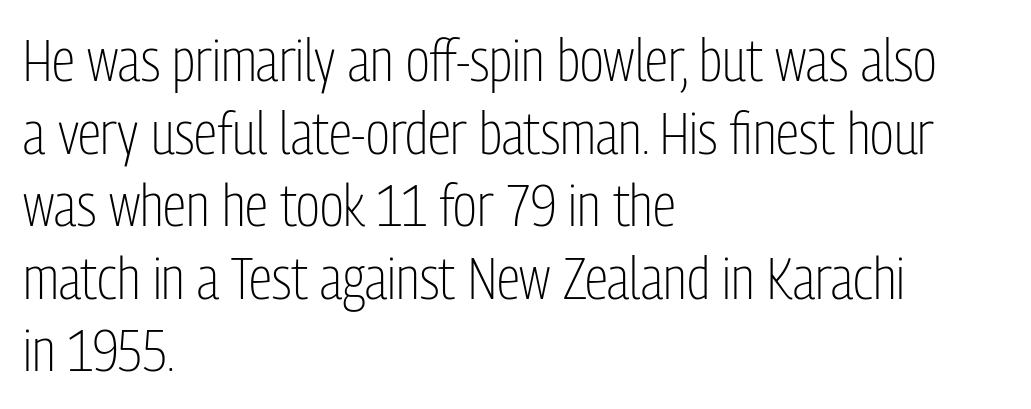
{"serif": "no", "italic": "no", "bold": "no", "weight": "light", "width": "condensed", "stroke_contrast": "low", "x_height": "medium", "monospaced": "no", "underline": "no", "align": "left", "line_spacing_ratio": 1.23, "letter_spacing": "normal", "letter_spacing_em": 0.0, "glyph_px": 59}
